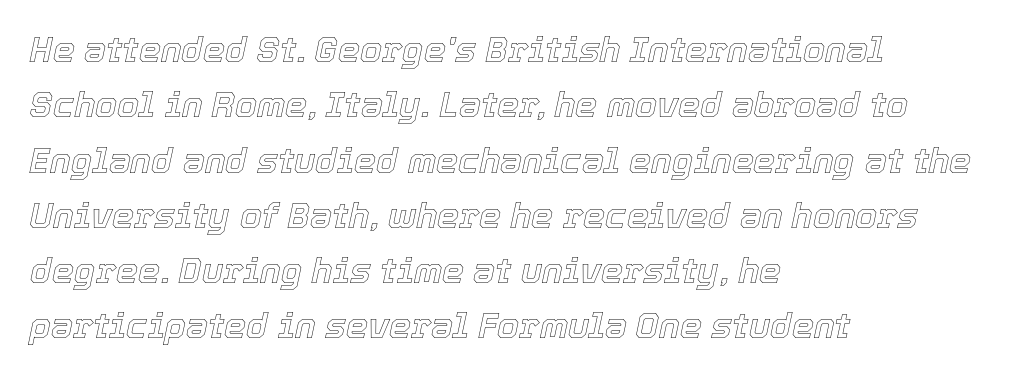
Q: Is the text italic (slanted)? A: Yes, it leans right by about 12 degrees.
Q: Is the text underlined? A: No.
Q: How is the paragraph aligned? A: Left-aligned.
Q: Is the spacing between letters normal or unusually wide? A: Normal.
Q: Is the spacing between lines tight, normal or loose? A: Normal.
Q: Width (condensed, normal, or wide)? A: Normal.
Q: x-height? A: Medium.
Q: Monospaced? A: No.
